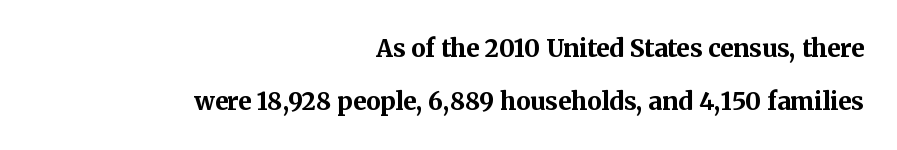
Q: Is the text bold? A: Yes.
Q: Is the text italic (slanted)? A: No, it is upright.
Q: Is the text underlined? A: No.
Q: How is the paragraph aligned? A: Right-aligned.
Q: Is the spacing between letters normal or unusually wide? A: Normal.
Q: Is the spacing between lines tight, normal or loose? A: Loose.
